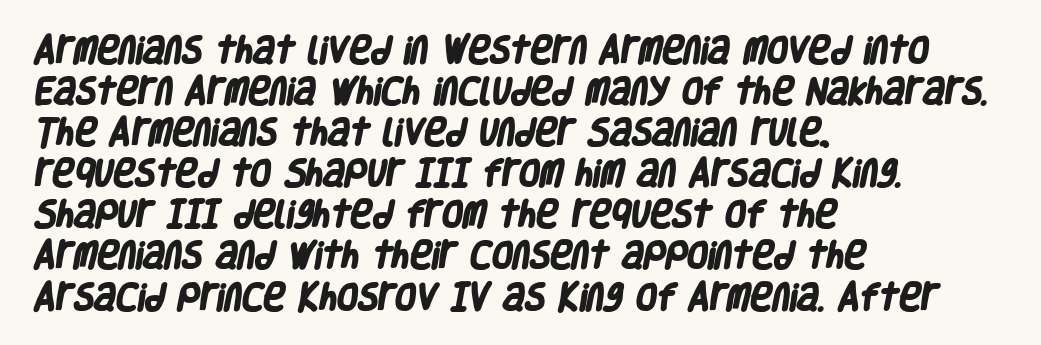
The image shows 30 px heavy, condensed sans-serif type; set left-aligned, normal line spacing (1.37x), normal letter spacing, not underlined; low stroke contrast and a large x-height.
